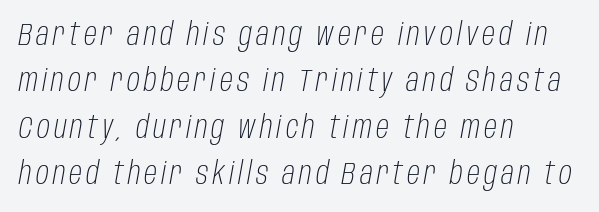
The image shows 32 px light, condensed type, italic (leaning right); set left-aligned, normal line spacing (1.45x), not underlined; low stroke contrast and a large x-height.
